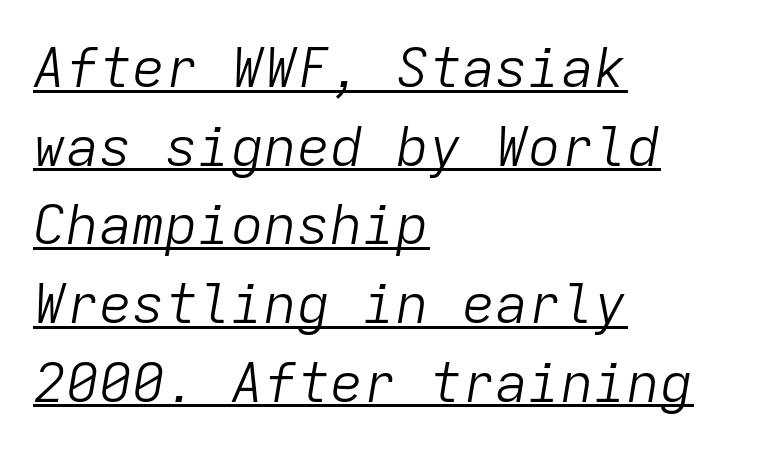
{"italic": "yes", "lean": "right", "slant_degrees": 9, "bold": "no", "weight": "light", "width": "normal", "stroke_contrast": "low", "x_height": "medium", "monospaced": "yes", "underline": "yes", "align": "left", "line_spacing": "normal", "line_spacing_ratio": 1.43, "letter_spacing": "normal", "letter_spacing_em": 0.0, "glyph_px": 55}
